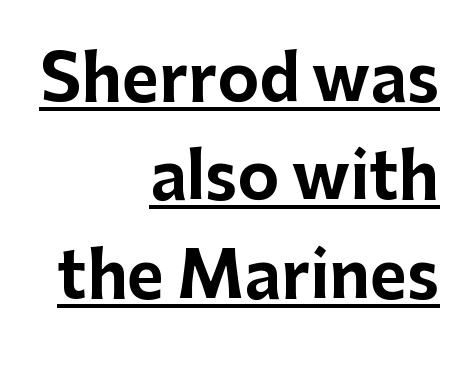
The image shows 63 px bold sans-serif type, upright; set right-aligned, normal line spacing (1.56x), normal letter spacing, underlined; low stroke contrast and a medium x-height.
